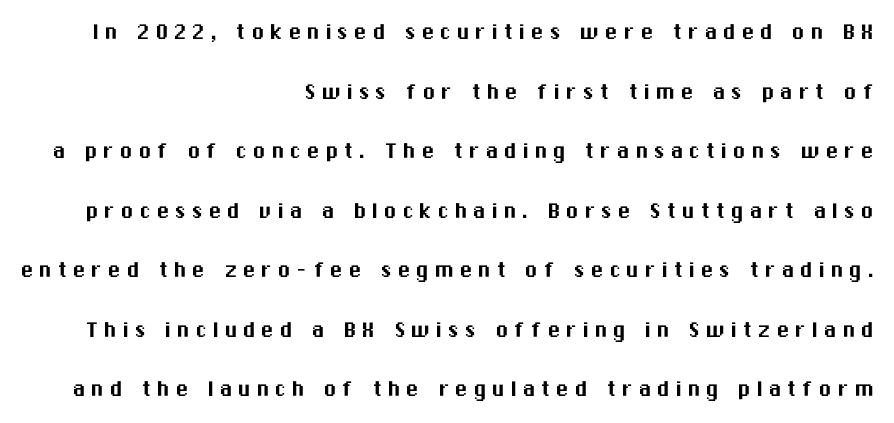
{"italic": "no", "underline": "no", "align": "right", "line_spacing": "loose", "line_spacing_ratio": 2.29, "letter_spacing": "wide", "letter_spacing_em": 0.21, "glyph_px": 26}
